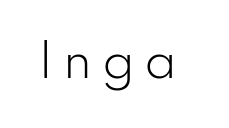
The tracking jumps out immediately: characters are airy and widely separated. Each stroke keeps to a modest, everyday thickness or less. What kind of face is this? One without serifs — a sans. The specimen reads as upright at a glance. You could not count columns in this text — the font is proportionally spaced.
